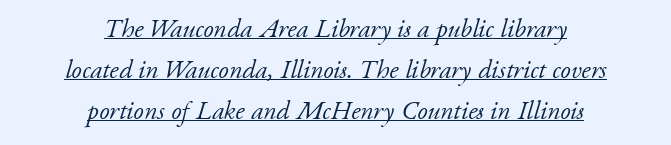
The image shows 26 px text type, italic (leaning right); set centered, normal line spacing (1.57x), normal letter spacing, underlined.
